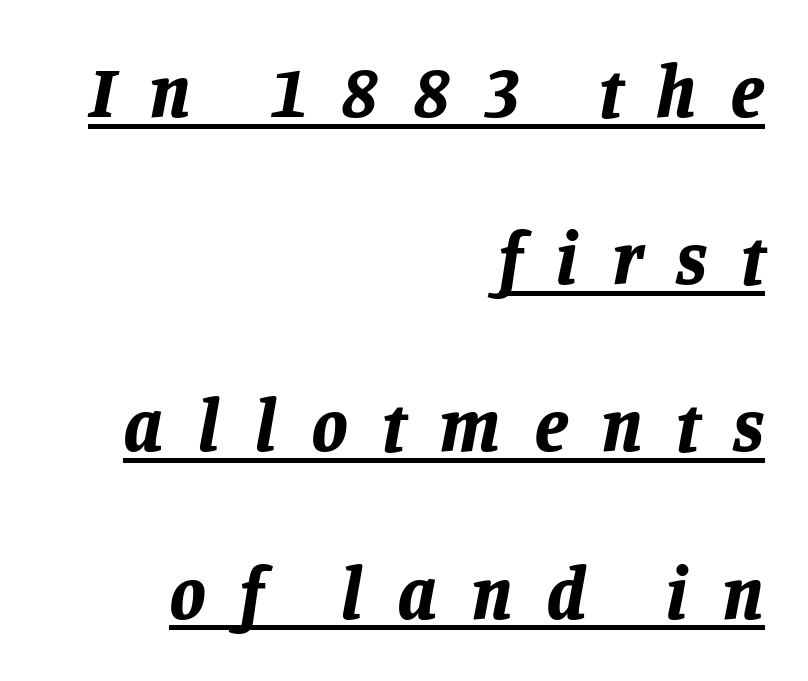
Compared with typical body copy, the letter spacing here is much looser. The font's italic variant was chosen for this text. Is this a fixed-width face? No — the glyphs have proportional, varying widths. Line ends are locked; line starts wander. Caption: bold face, heavy strokes.
